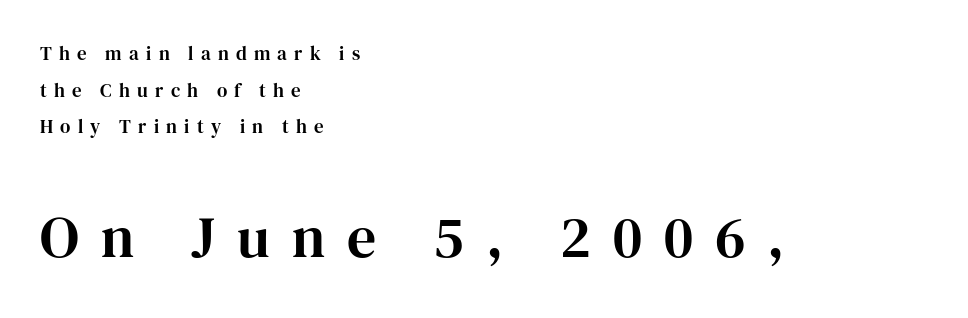
The image shows 58 px serif type, upright; set left-aligned, loose line spacing (1.93x), unusually wide letter spacing (+0.38 em), not underlined; the second (bottom) block is 3.05x larger; high stroke contrast and a medium x-height.
